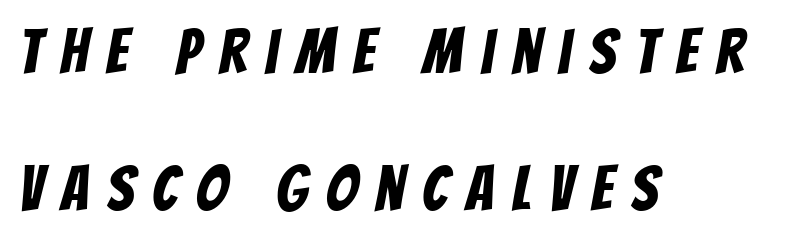
The image shows 63 px condensed sans-serif type; set left-aligned, loose line spacing (2.18x), unusually wide letter spacing (+0.29 em), not underlined; low stroke contrast and a large x-height.
